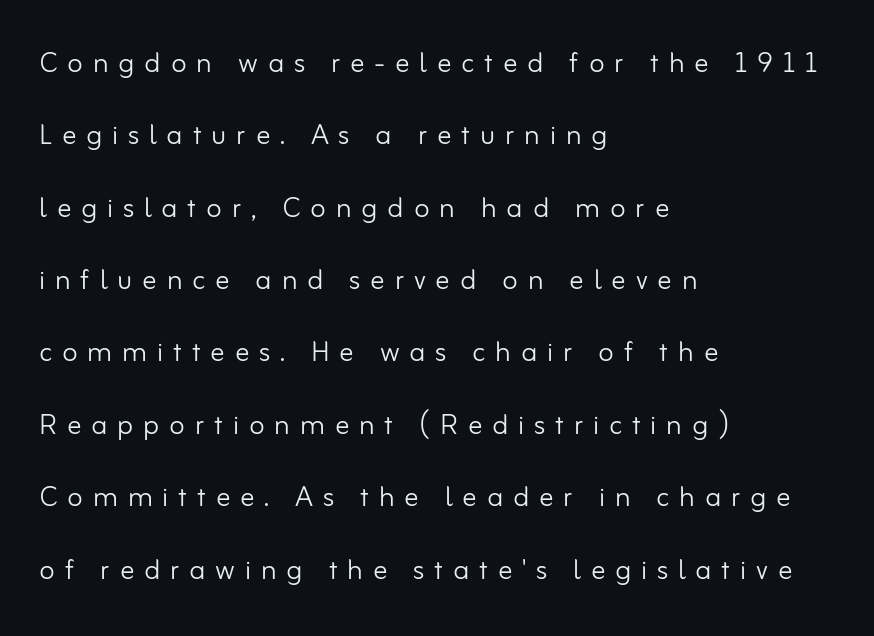
{"serif": "no", "italic": "no", "bold": "no", "weight": "light", "width": "normal", "stroke_contrast": "low", "x_height": "small", "monospaced": "no", "underline": "no", "align": "left", "line_spacing": "loose", "line_spacing_ratio": 2.01, "letter_spacing": "wide", "letter_spacing_em": 0.27, "glyph_px": 36}
